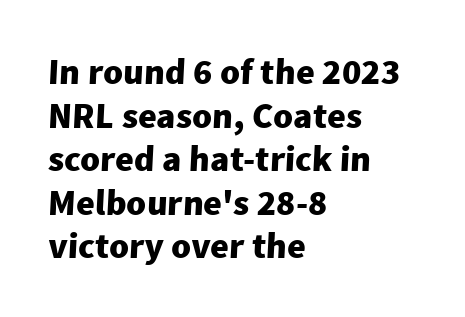
{"serif": "no", "bold": "yes", "weight": "heavy", "width": "normal", "stroke_contrast": "low", "x_height": "medium", "monospaced": "no", "underline": "no", "align": "left", "line_spacing_ratio": 1.21, "letter_spacing": "normal", "letter_spacing_em": 0.0, "glyph_px": 36}
